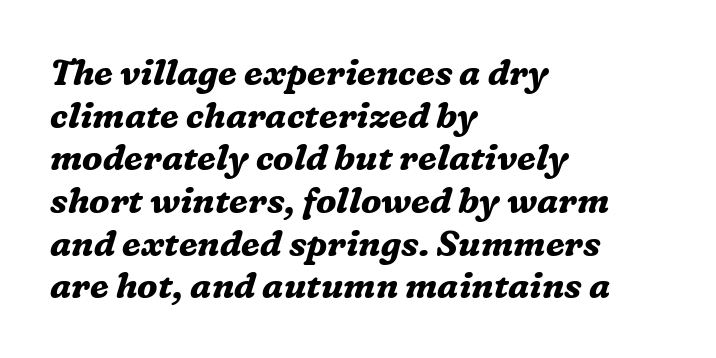
The image shows 35 px bold serif type, italic (leaning right); set left-aligned, line spacing 1.22x, normal letter spacing, not underlined; medium stroke contrast and a medium x-height.
